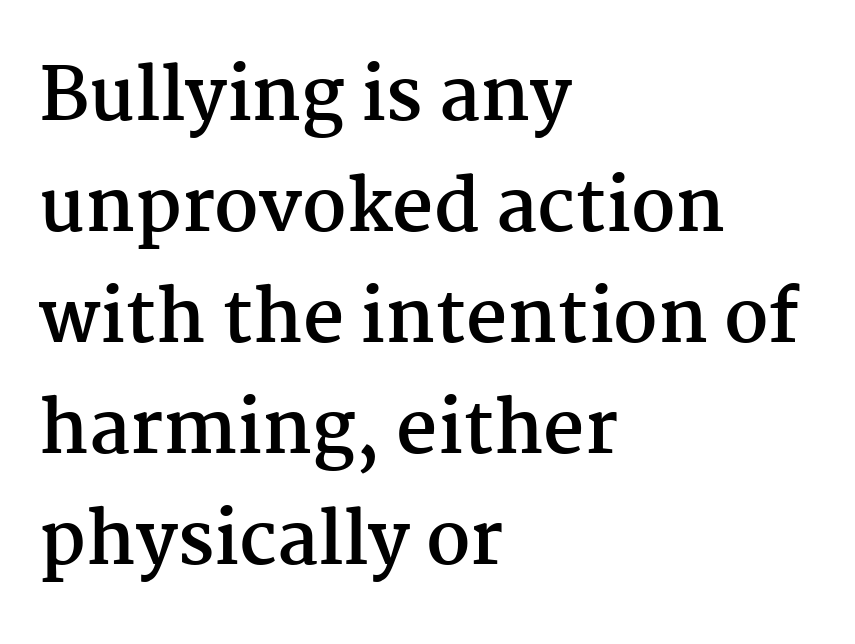
Q: Is the text bold? A: Yes.
Q: Is the text italic (slanted)? A: No, it is upright.
Q: Is the typeface a serif or a sans-serif typeface? A: Serif.
Q: Is the text underlined? A: No.
Q: How is the paragraph aligned? A: Left-aligned.
Q: Is the spacing between letters normal or unusually wide? A: Normal.
Q: Is the spacing between lines tight, normal or loose? A: Normal.
Q: Width (condensed, normal, or wide)? A: Normal.
Q: Stroke contrast? A: Medium.
Q: x-height? A: Medium.
Q: Monospaced? A: No.
